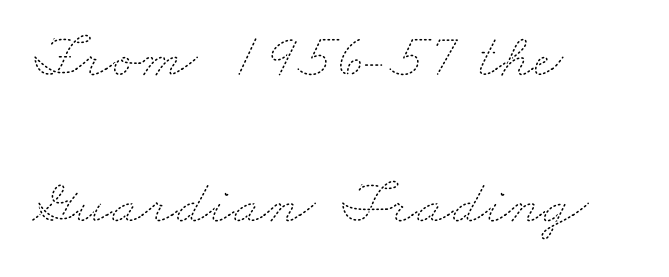
Where is the straight margin? On the left. Stroke mass is kept to a normal reading level or below. The zone under the glyphs is completely vacant. Here the designer chose a conventional face with non-uniform glyph widths. Whoever set this chose breathing room over compactness in the vertical rhythm.
